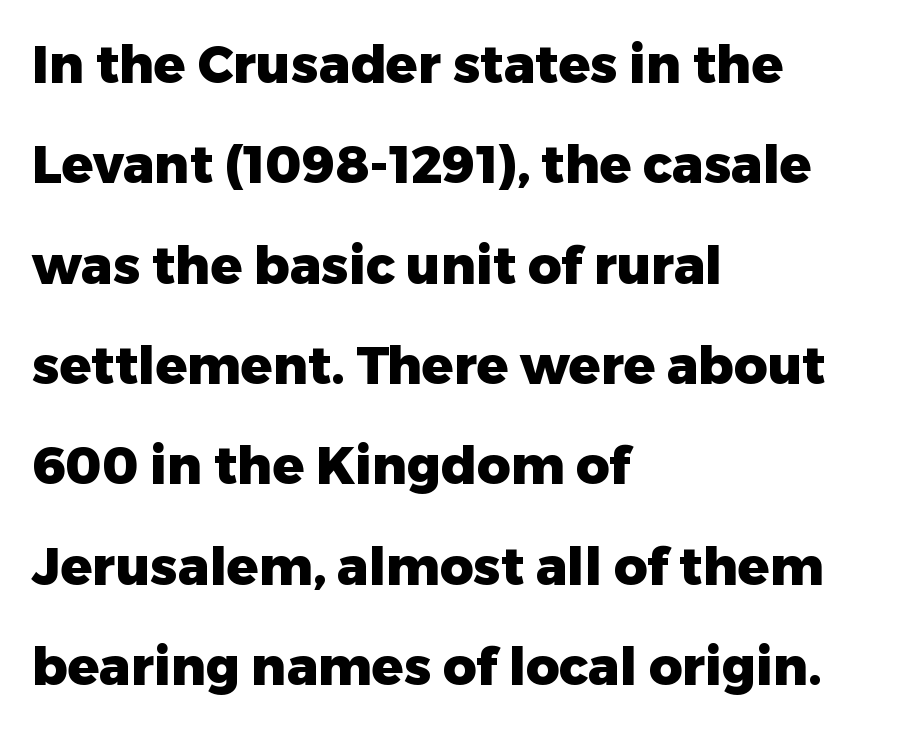
This sample uses plain, unmodified letter spacing. Note the varied advance widths — an 'i' is clearly narrower than an 'm'. Bare-footed words on every line. Each line starts at the same left margin while the right side varies.
